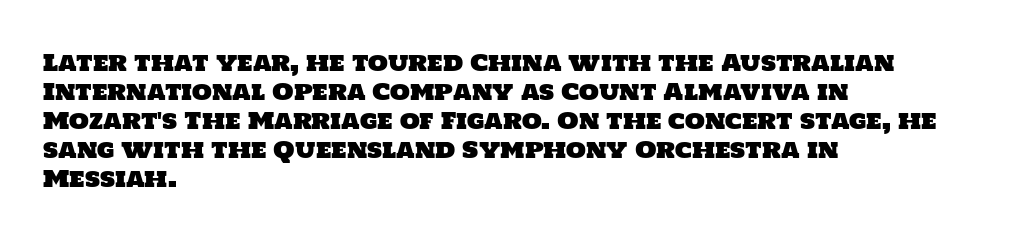
Q: Is the text underlined? A: No.
Q: How is the paragraph aligned? A: Left-aligned.
Q: Is the spacing between letters normal or unusually wide? A: Normal.
Q: Is the spacing between lines tight, normal or loose? A: Normal.
